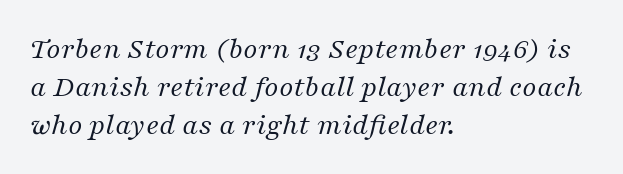
Default kerning and tracking; the words read as compact shapes. The designer went with a serif here, giving each stem small feet. Note the varied advance widths — an 'i' is clearly narrower than an 'm'. The glyphs look as if they've been sheared to an angle. The baseline area is clear. The ragged edge is on the right, which tells us the setting is flush left.
